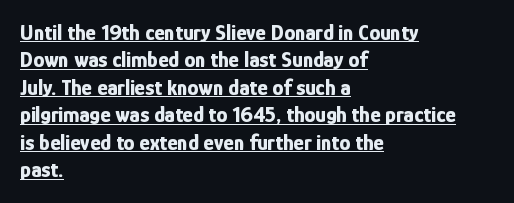
{"italic": "no", "bold": "yes", "underline": "yes", "align": "left", "line_spacing": "normal", "line_spacing_ratio": 1.25, "letter_spacing": "normal", "letter_spacing_em": 0.0, "glyph_px": 22}
